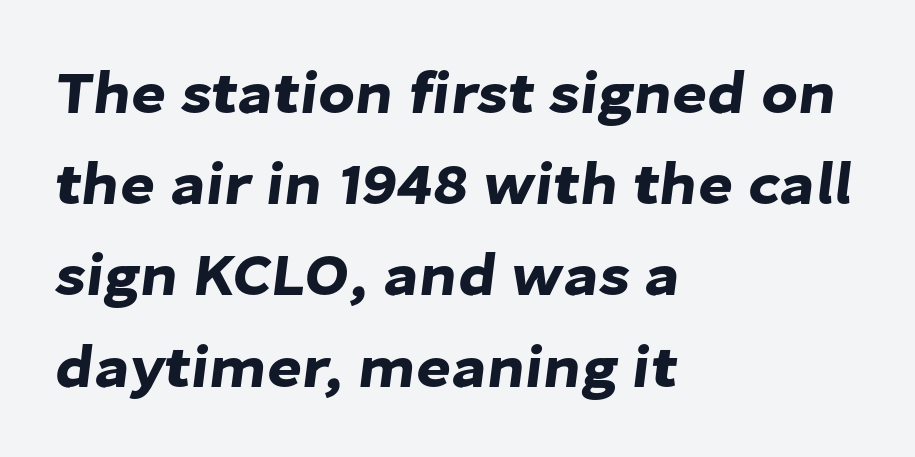
Q: Is the typeface a serif or a sans-serif typeface? A: Sans-serif.
Q: Is the text underlined? A: No.
Q: How is the paragraph aligned? A: Left-aligned.
Q: Is the spacing between letters normal or unusually wide? A: Normal.
Q: Is the spacing between lines tight, normal or loose? A: Normal.
Q: Width (condensed, normal, or wide)? A: Normal.
Q: Stroke contrast? A: Low.
Q: x-height? A: Medium.
Q: Monospaced? A: No.
